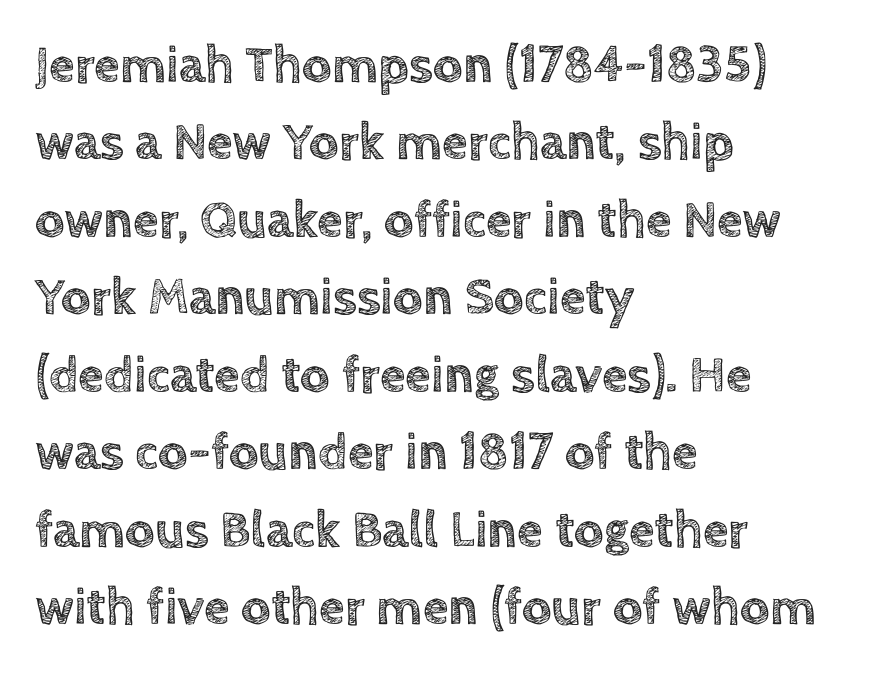
The gap between lines stays unmarked. Quick note: interline space is typical. The gaps between neighbouring characters are ordinary and unremarkable. The font's upright variant was chosen for this text. This rendering uses left alignment, leaving the right contour irregular. The letters advance in unequal steps, a hallmark of proportional type.
